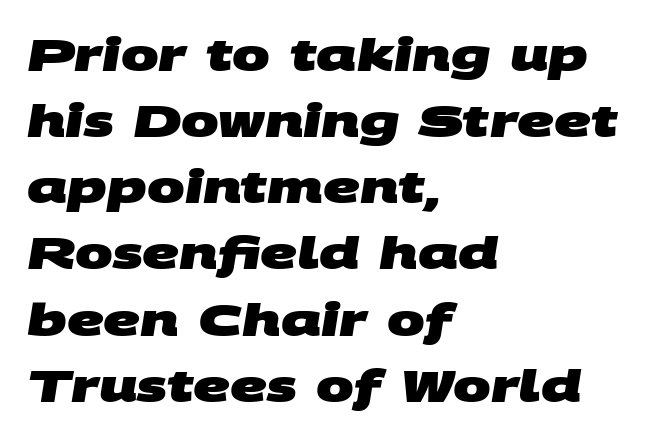
The image shows 45 px heavy, wide sans-serif type; set left-aligned, normal line spacing (1.47x), normal letter spacing, not underlined; medium stroke contrast and a large x-height.
